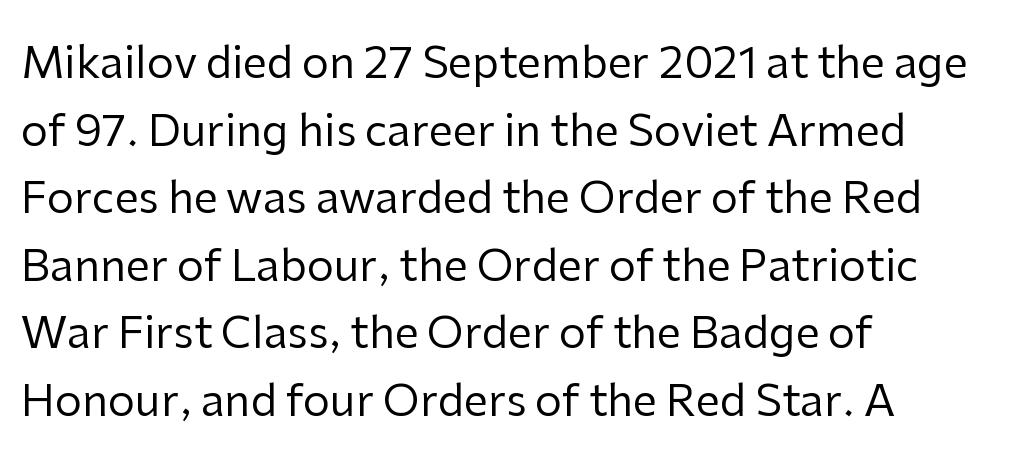
Caption: multi-line text, flush left, ragged right. A typesetter would call this proportional, since set widths differ per character. The space beneath each line is pristine and unruled. The lettering holds an erect, upright posture throughout. Caption: standard tracking, unaltered. The weight would be labelled regular, book, light, or lighter still.
